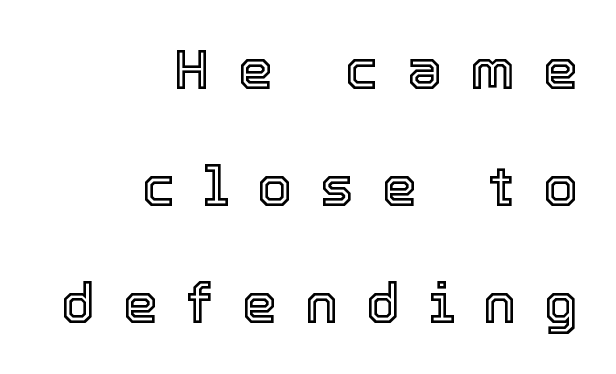
The image shows 56 px text type, upright; set right-aligned, loose line spacing (2.09x), unusually wide letter spacing (+0.5 em), not underlined; a medium x-height.
